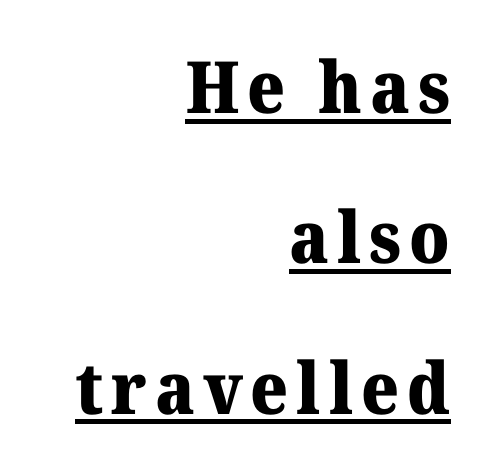
Italic? Not at all — the glyphs are vertical. Bold? Absolutely — the strokes are thick and heavy. Note the varied advance widths — an 'i' is clearly narrower than an 'm'. Notice how the passage keeps a crisp vertical edge on the right only. This is serif lettering, the kind often seen in printed books.
